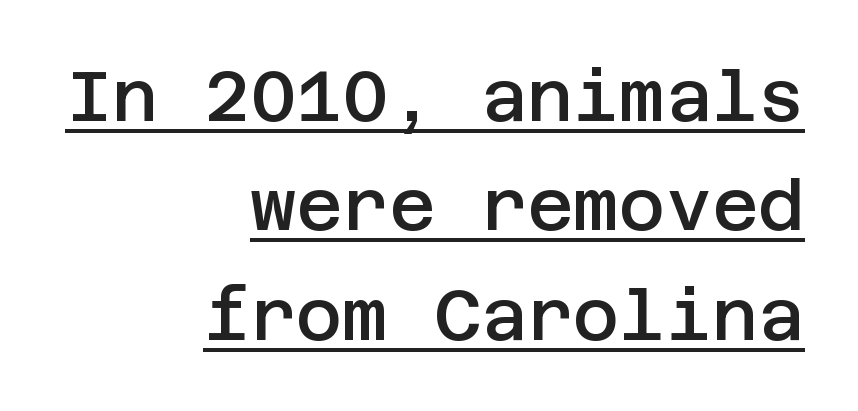
The image shows 71 px semibold sans-serif type, upright; set right-aligned, normal line spacing (1.54x), normal letter spacing, underlined; low stroke contrast and a large x-height.
